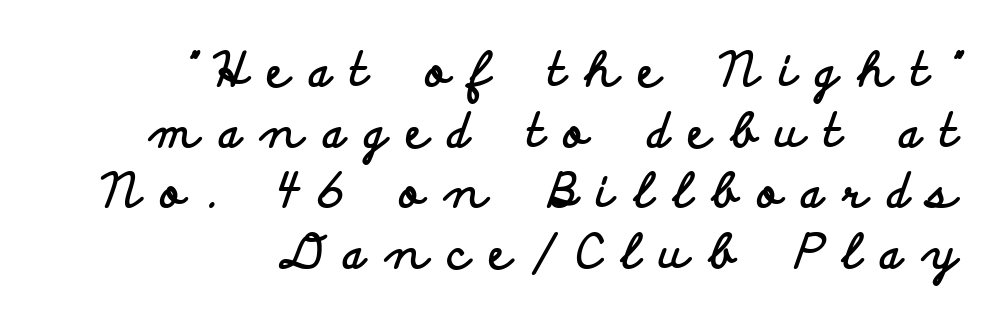
The image shows 47 px bold, wide sans-serif type; set right-aligned, normal line spacing (1.29x), unusually wide letter spacing (+0.43 em), not underlined; low stroke contrast and a small x-height.
